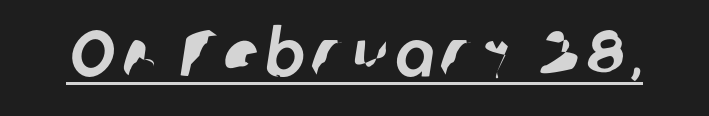
The rendering uses the underline text-decoration. Do the characters align in a grid? No, the font is proportional. The designer went with a sans here, leaving each stem footless.
